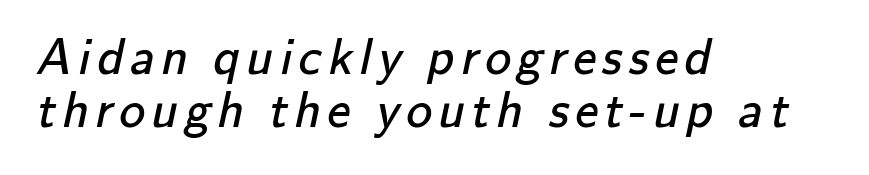
Q: Is the text bold? A: No.
Q: Is the typeface a serif or a sans-serif typeface? A: Sans-serif.
Q: Is the text underlined? A: No.
Q: How is the paragraph aligned? A: Left-aligned.
Q: Is the spacing between lines tight, normal or loose? A: Tight.
Q: Width (condensed, normal, or wide)? A: Normal.
Q: Stroke contrast? A: Low.
Q: x-height? A: Small.
Q: Monospaced? A: No.
